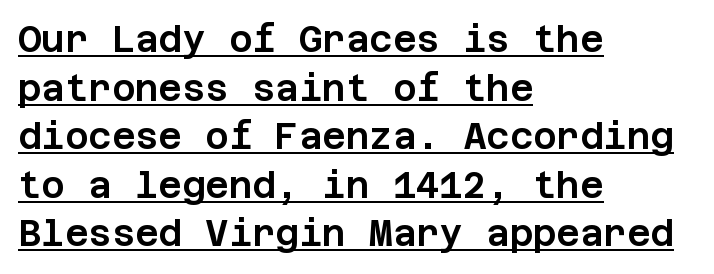
The image shows 36 px sans-serif type, upright; set left-aligned, normal line spacing (1.35x), normal letter spacing, underlined; low stroke contrast and a large x-height.
